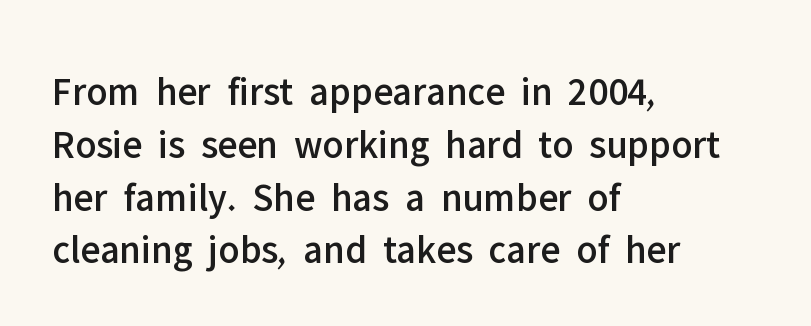
Evenly set lines give the paragraph a standard silhouette. Just letters on the line, the space beneath them empty. Serif or sans? Sans — the stroke terminals are bare. Students, note that the glyphs here touch the page at normal intervals.
